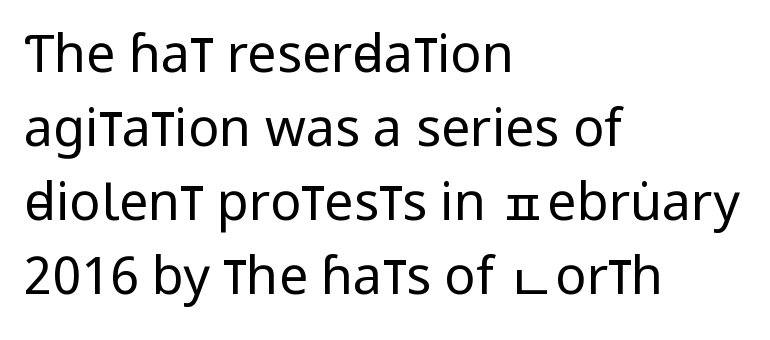
{"serif": "no", "italic": "no", "bold": "no", "weight": "regular", "width": "condensed", "stroke_contrast": "low", "x_height": "large", "monospaced": "no", "underline": "no", "align": "left", "line_spacing": "normal", "line_spacing_ratio": 1.42, "letter_spacing": "normal", "letter_spacing_em": 0.0, "glyph_px": 52}
